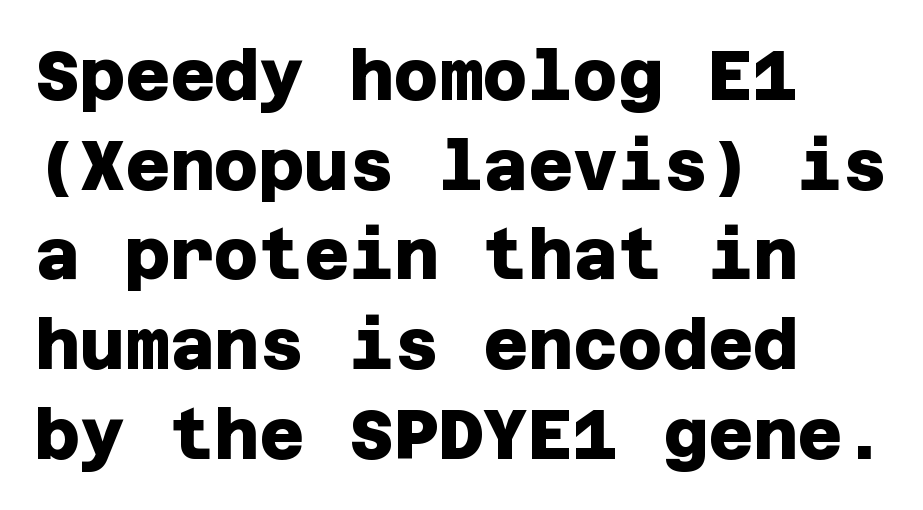
Q: Is the text bold? A: Yes.
Q: Is the typeface a serif or a sans-serif typeface? A: Sans-serif.
Q: Is the text underlined? A: No.
Q: How is the paragraph aligned? A: Left-aligned.
Q: Is the spacing between letters normal or unusually wide? A: Normal.
Q: Is the spacing between lines tight, normal or loose? A: Normal.
Q: Width (condensed, normal, or wide)? A: Normal.
Q: Stroke contrast? A: Low.
Q: x-height? A: Large.
